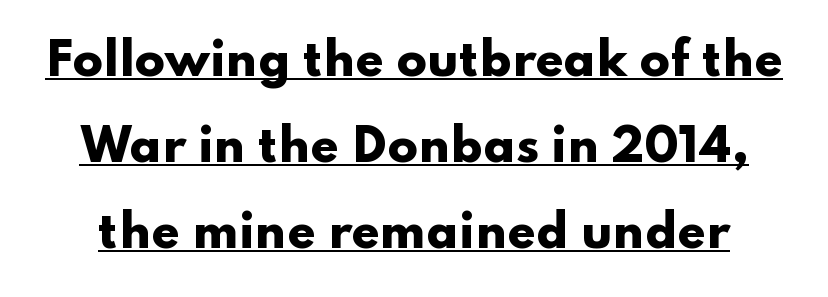
The image shows 45 px heavy, wide sans-serif type, upright; set loose line spacing (1.91x), normal letter spacing, underlined; low stroke contrast and a small x-height.
